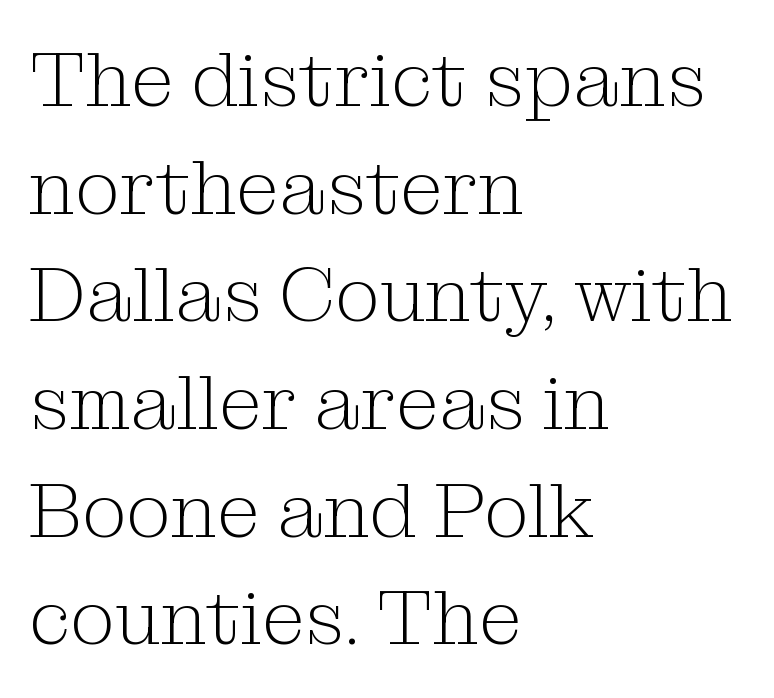
Between one letter and the next there's only the usual sliver of space. The text block is weighted toward the left margin, trailing off unevenly rightward. In terms of letterform style, serifs are clearly present. Regular leading.
